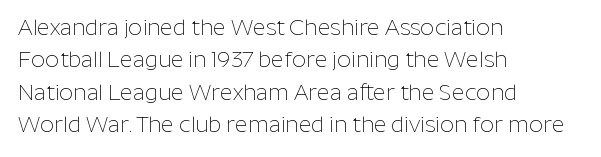
The image shows 22 px text type, upright; set left-aligned, normal line spacing (1.47x), normal letter spacing, not underlined.
